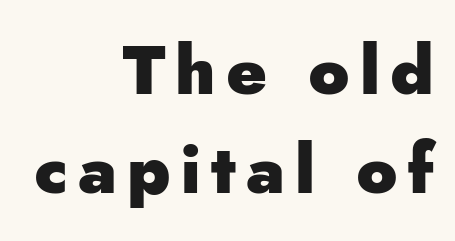
{"serif": "no", "italic": "no", "bold": "yes", "weight": "heavy", "width": "normal", "stroke_contrast": "low", "x_height": "small", "monospaced": "no", "underline": "no", "align": "right", "line_spacing": "normal", "line_spacing_ratio": 1.46, "glyph_px": 68}
